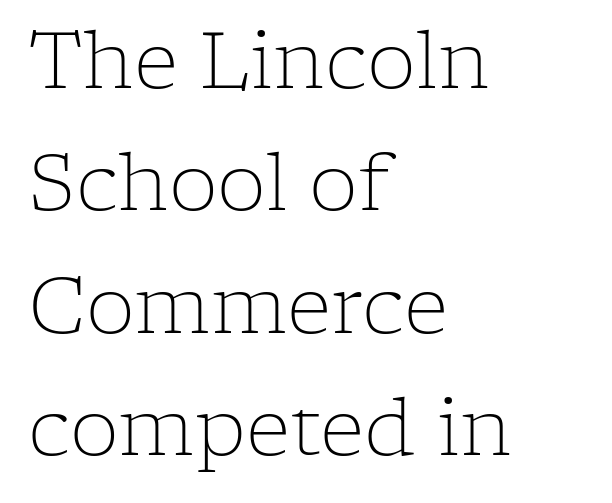
The image shows 78 px light serif type, upright; set left-aligned, normal line spacing (1.57x), normal letter spacing, not underlined; low stroke contrast and a medium x-height.
